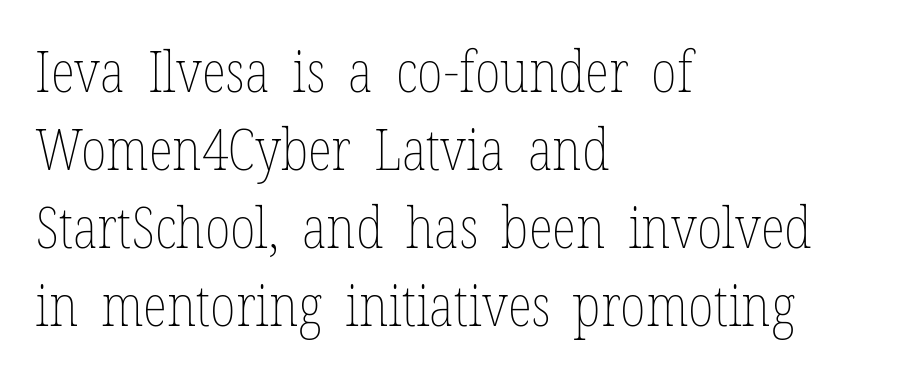
{"italic": "no", "bold": "no", "weight": "thin", "width": "condensed", "stroke_contrast": "low", "x_height": "medium", "monospaced": "no", "underline": "no", "align": "left", "line_spacing": "normal", "line_spacing_ratio": 1.37, "letter_spacing": "normal", "letter_spacing_em": 0.0, "glyph_px": 57}
